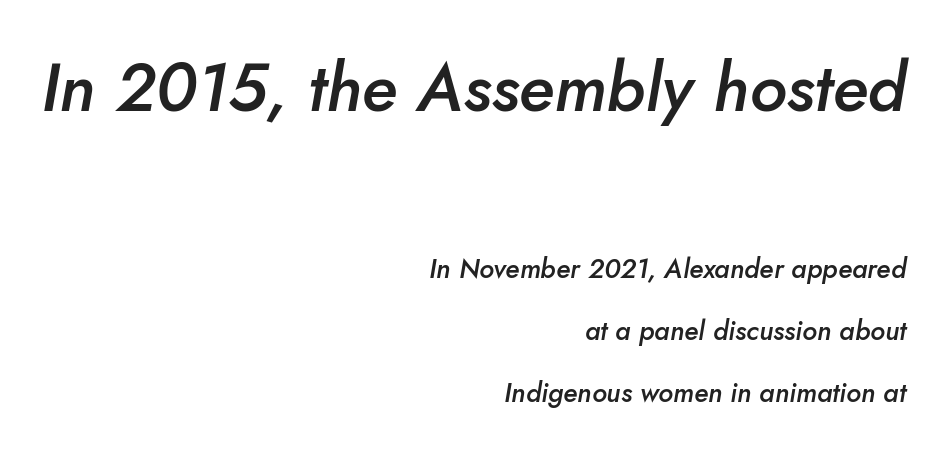
Q: Is the text bold? A: Semi-bold.
Q: Is the text italic (slanted)? A: Yes, it leans right by about 10 degrees.
Q: Is the text underlined? A: No.
Q: How is the paragraph aligned? A: Right-aligned.
Q: Is the spacing between letters normal or unusually wide? A: Normal.
Q: Is the spacing between lines tight, normal or loose? A: Loose.
Q: Which block of text is set in a larger size, the first (top) or the second (bottom)? A: The first (top) one.
Q: Width (condensed, normal, or wide)? A: Normal.
Q: Stroke contrast? A: Low.
Q: x-height? A: Small.
Q: Monospaced? A: No.
